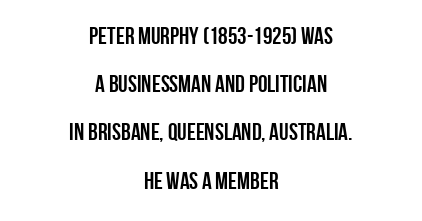
Q: Is the text bold? A: Yes.
Q: Is the text italic (slanted)? A: No, it is upright.
Q: Is the text underlined? A: No.
Q: How is the paragraph aligned? A: Centered.
Q: Is the spacing between letters normal or unusually wide? A: Normal.
Q: Is the spacing between lines tight, normal or loose? A: Loose.
